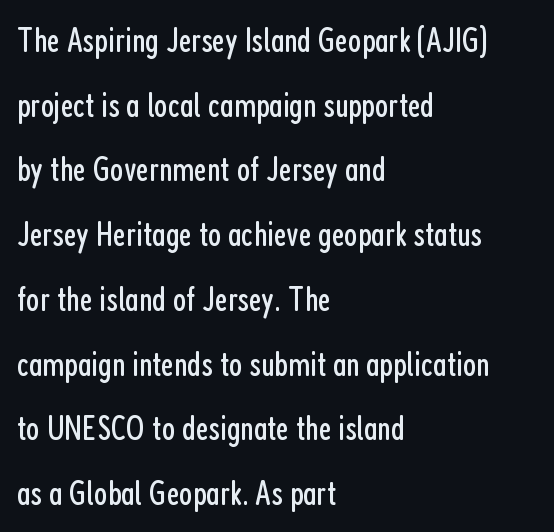
{"serif": "no", "italic": "no", "bold": "no", "weight": "regular", "width": "condensed", "stroke_contrast": "low", "x_height": "medium", "monospaced": "no", "underline": "no", "align": "left", "line_spacing_ratio": 1.85, "letter_spacing": "normal", "letter_spacing_em": 0.0, "glyph_px": 35}
